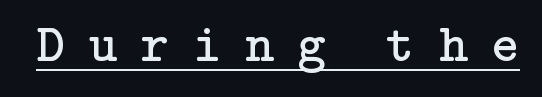
Q: Is the text bold? A: No.
Q: Is the text italic (slanted)? A: No, it is upright.
Q: Is the typeface a serif or a sans-serif typeface? A: Serif.
Q: Is the text underlined? A: Yes.
Q: Is the spacing between letters normal or unusually wide? A: Unusually wide.
Q: Width (condensed, normal, or wide)? A: Normal.
Q: Stroke contrast? A: Low.
Q: x-height? A: Medium.
